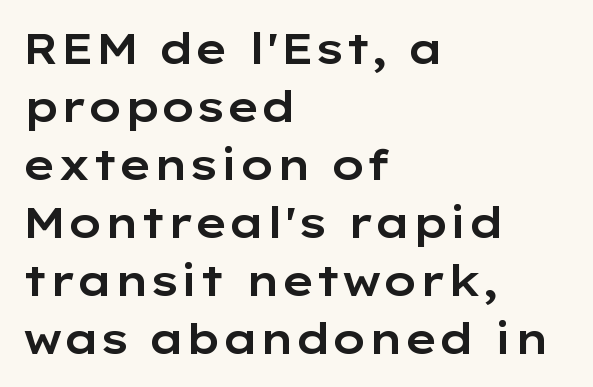
You can tell it's not italic because the verticals are truly vertical. Quick note: underline off. Regarding leading, the lines here are spaced in the standard way. Letter spacing: default. Looks like regular typesetting: each glyph gets only the width it needs. The letters carry no serifs — their stems end cleanly without finishing strokes.
